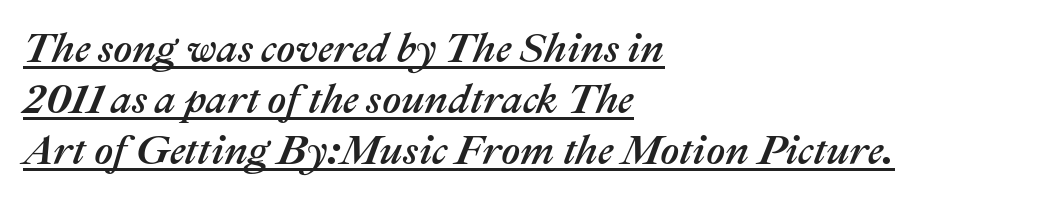
Glance below the letters and you will spot a drawn line. Would a proofreader flag this as italicized? Yes. Caption: standard tracking, unaltered. These lines are rendered in a variable-pitch font. The typesetter chose a ragged-right arrangement here.
